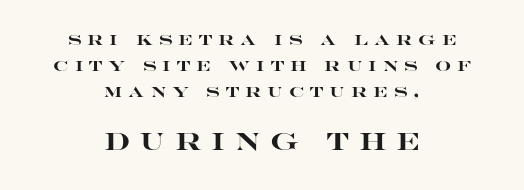
Q: Is the text bold? A: Yes.
Q: Is the text italic (slanted)? A: No, it is upright.
Q: Is the text underlined? A: No.
Q: How is the paragraph aligned? A: Centered.
Q: Is the spacing between letters normal or unusually wide? A: Unusually wide.
Q: Which block of text is set in a larger size, the first (top) or the second (bottom)? A: The second (bottom) one.
